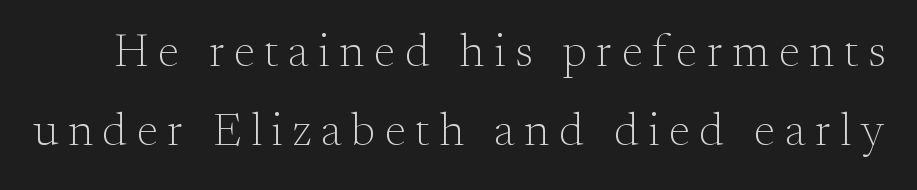
{"serif": "yes", "italic": "no", "bold": "no", "weight": "light", "width": "normal", "stroke_contrast": "medium", "x_height": "small", "monospaced": "no", "underline": "no", "line_spacing_ratio": 1.71, "letter_spacing": "wide", "letter_spacing_em": 0.21, "glyph_px": 46}
